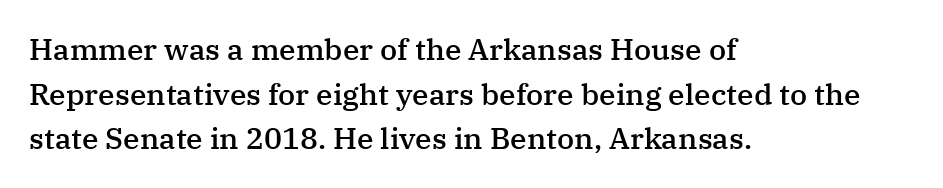
The image shows 30 px semibold serif type, upright; set left-aligned, normal line spacing (1.49x), normal letter spacing, not underlined; medium stroke contrast and a medium x-height.
